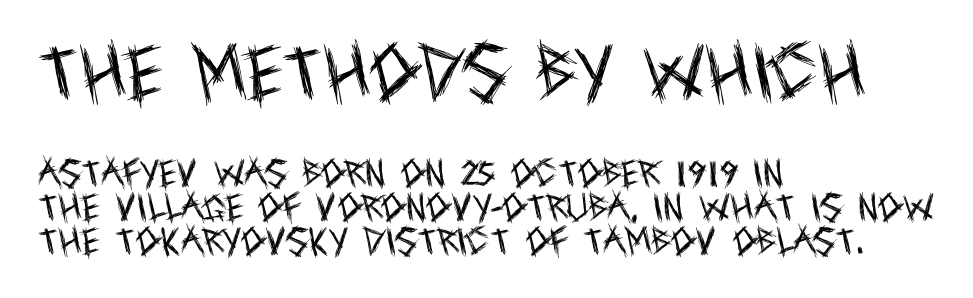
Q: Is the text bold? A: No.
Q: Is the text italic (slanted)? A: No, it is upright.
Q: Is the typeface a serif or a sans-serif typeface? A: Sans-serif.
Q: Is the text underlined? A: No.
Q: How is the paragraph aligned? A: Left-aligned.
Q: Is the spacing between letters normal or unusually wide? A: Normal.
Q: Is the spacing between lines tight, normal or loose? A: Tight.
Q: Which block of text is set in a larger size, the first (top) or the second (bottom)? A: The first (top) one.
Q: Width (condensed, normal, or wide)? A: Condensed.
Q: x-height? A: Large.
Q: Monospaced? A: No.
